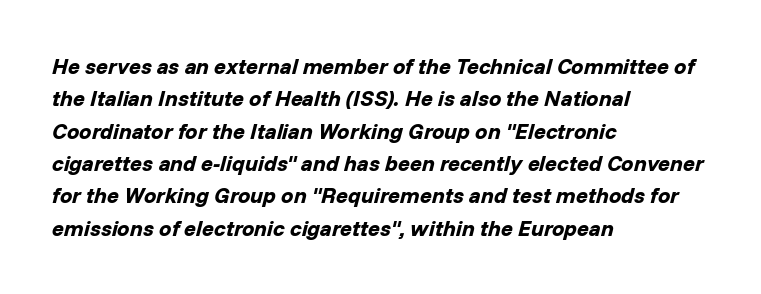
Characters are canted at an angle relative to the baseline's perpendicular. Interline gaps are of average width in this sample. One-word summary of the alignment: left. Observe the ordinary spacing: letters are neighbours, not strangers. The specimen omits any rule beneath the text block's lines.
